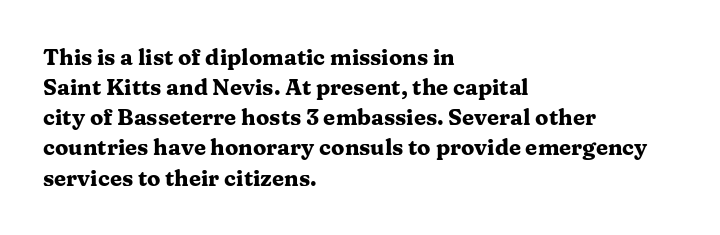
The image shows 22 px bold type, upright; set left-aligned, normal line spacing (1.37x), normal letter spacing, not underlined.
